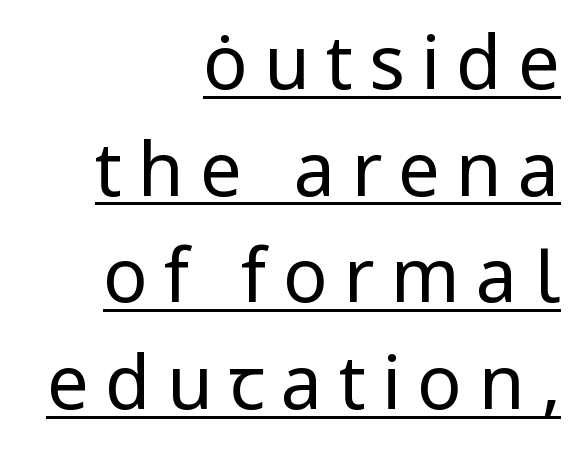
The image shows 74 px regular-weight sans-serif type, upright; set right-aligned, normal line spacing (1.44x), unusually wide letter spacing (+0.22 em), underlined; low stroke contrast and a medium x-height.
